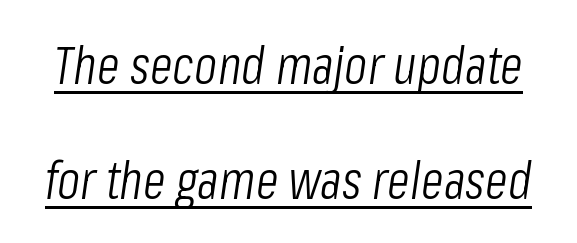
The image shows 53 px light, condensed type, italic (leaning right); set loose line spacing (2.17x), normal letter spacing, underlined; low stroke contrast and a medium x-height.
